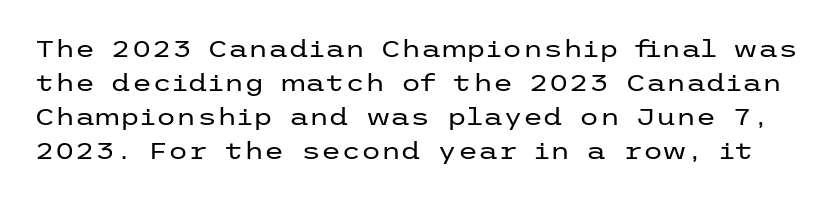
Q: Is the text bold? A: No.
Q: Is the text italic (slanted)? A: No, it is upright.
Q: Is the text underlined? A: No.
Q: Is the spacing between letters normal or unusually wide? A: Normal.
Q: Is the spacing between lines tight, normal or loose? A: Normal.
